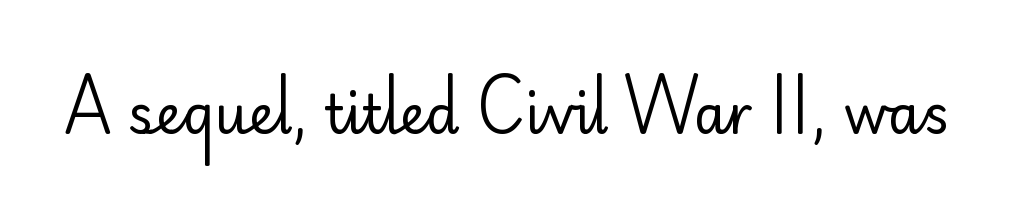
Q: Is the text bold? A: No.
Q: Is the text italic (slanted)? A: No, it is upright.
Q: Is the typeface a serif or a sans-serif typeface? A: Sans-serif.
Q: Is the text underlined? A: No.
Q: Is the spacing between letters normal or unusually wide? A: Normal.
Q: Width (condensed, normal, or wide)? A: Normal.
Q: Stroke contrast? A: Low.
Q: x-height? A: Small.
Q: Monospaced? A: No.
